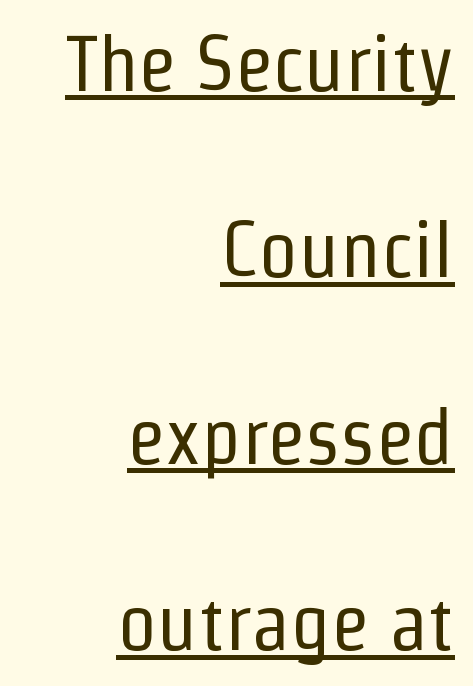
The image shows 79 px regular-weight, condensed sans-serif type, upright; set right-aligned, loose line spacing (2.36x), normal letter spacing, underlined; low stroke contrast and a medium x-height.
